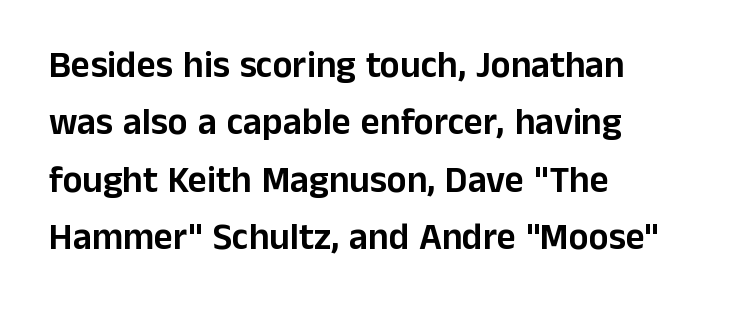
The image shows 37 px sans-serif type, upright; set left-aligned, normal line spacing (1.55x), normal letter spacing, not underlined; low stroke contrast and a medium x-height.
